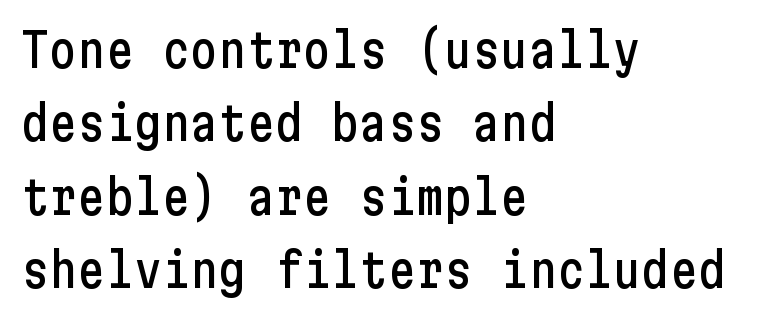
Students, note that the glyphs here touch the page at normal intervals. The passage shown stacks its lines at a standard gap. Unmarked baselines from the first word to the last. The axis of the letterforms is exactly vertical. Are there feet on the stems? There aren't — it's a sans. Short and long lines alike share a common starting point at left.
